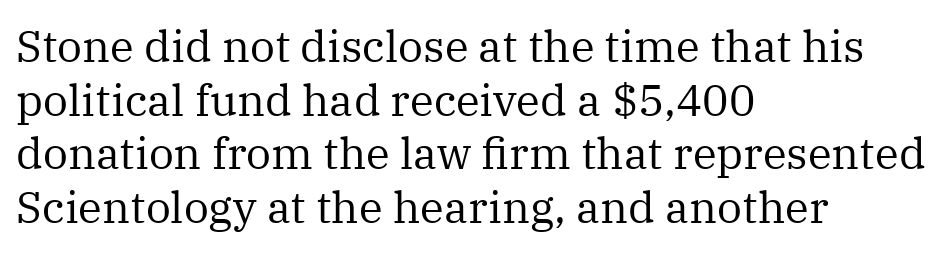
The image shows 44 px regular-weight serif type, upright; set left-aligned, line spacing 1.22x, normal letter spacing, not underlined; medium stroke contrast and a medium x-height.
